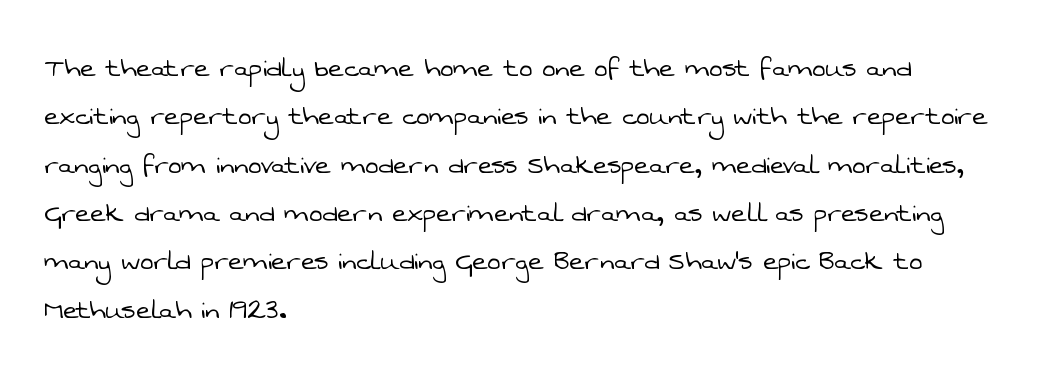
Q: Is the text bold? A: No.
Q: Is the typeface a serif or a sans-serif typeface? A: Sans-serif.
Q: Is the text underlined? A: No.
Q: How is the paragraph aligned? A: Left-aligned.
Q: Is the spacing between letters normal or unusually wide? A: Normal.
Q: Is the spacing between lines tight, normal or loose? A: Normal.
Q: Width (condensed, normal, or wide)? A: Normal.
Q: Stroke contrast? A: Low.
Q: x-height? A: Medium.
Q: Monospaced? A: No.
